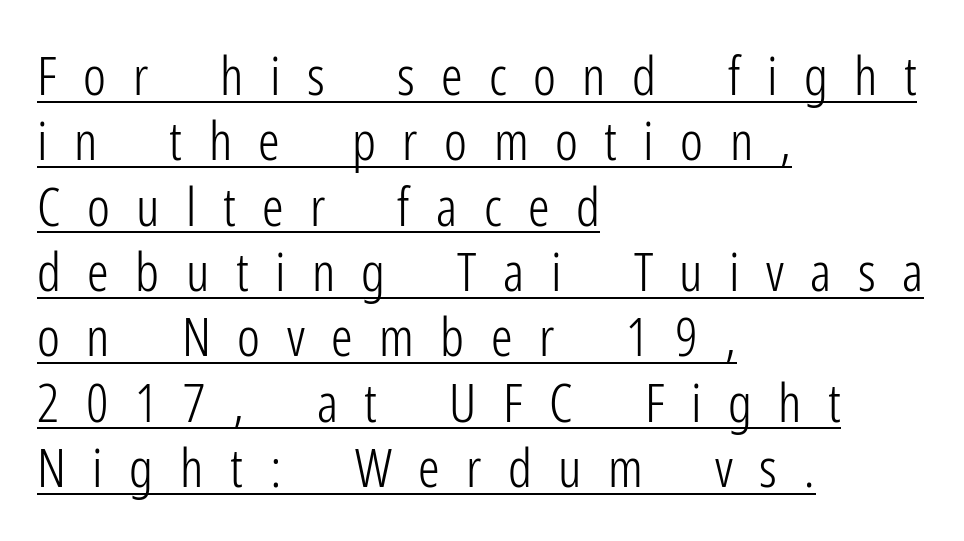
The image shows 54 px light, condensed sans-serif type, upright; set left-aligned, line spacing 1.21x, unusually wide letter spacing (+0.49 em), underlined; low stroke contrast and a medium x-height.
